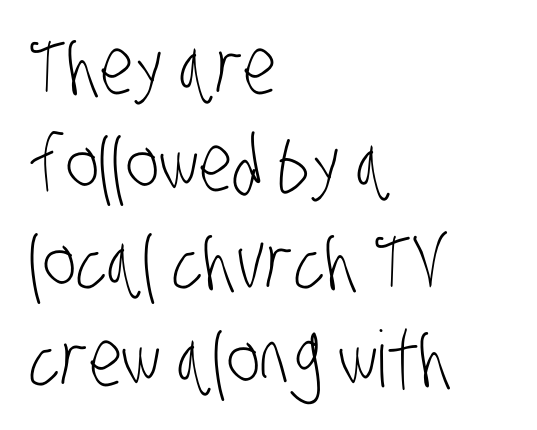
The image shows 78 px light, condensed sans-serif type; set left-aligned, normal line spacing (1.25x), normal letter spacing, not underlined; low stroke contrast and a large x-height.
